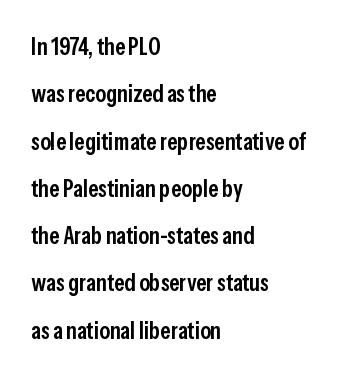
{"italic": "no", "bold": "semi", "underline": "no", "align": "left", "line_spacing": "loose", "line_spacing_ratio": 1.97, "letter_spacing": "normal", "letter_spacing_em": 0.0, "glyph_px": 24}
